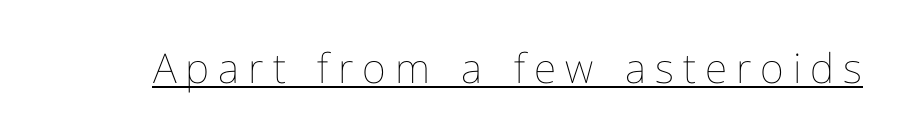
Bold? No — there's no thickening of the strokes. This is underlined copy, the kind a proofreader might mark for attention. Note the varied advance widths — an 'i' is clearly narrower than an 'm'. Spacing between characters has been opened up far beyond the box default. The font's upright variant was chosen for this text.
